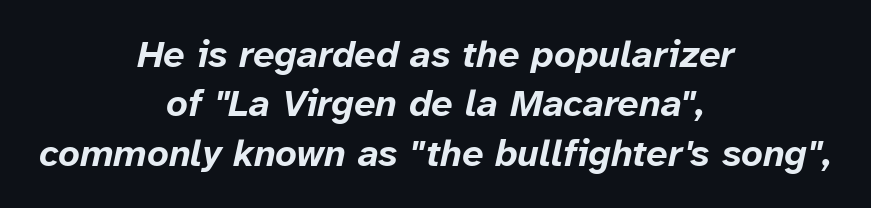
The image shows 38 px bold type, italic (leaning right); set centered, normal line spacing (1.3x), normal letter spacing, not underlined; low stroke contrast and a medium x-height.
